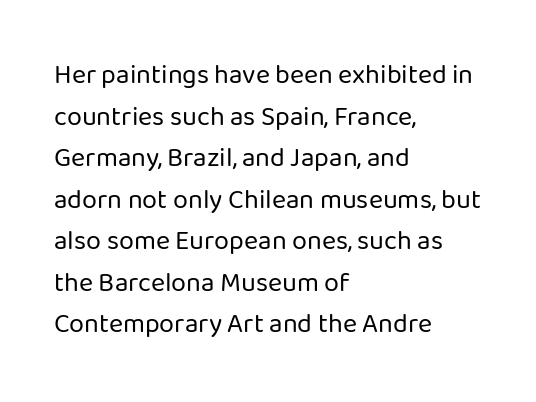
Q: Is the text bold? A: No.
Q: Is the text italic (slanted)? A: No, it is upright.
Q: Is the text underlined? A: No.
Q: How is the paragraph aligned? A: Left-aligned.
Q: Is the spacing between letters normal or unusually wide? A: Normal.
Q: Is the spacing between lines tight, normal or loose? A: Normal.
